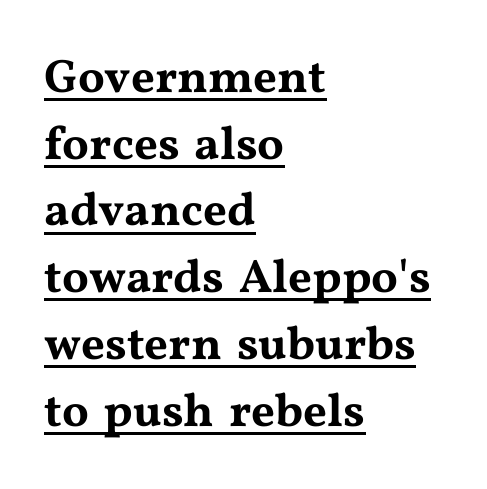
The image shows 47 px wide serif type, upright; set left-aligned, normal line spacing (1.42x), normal letter spacing, underlined; medium stroke contrast and a medium x-height.
